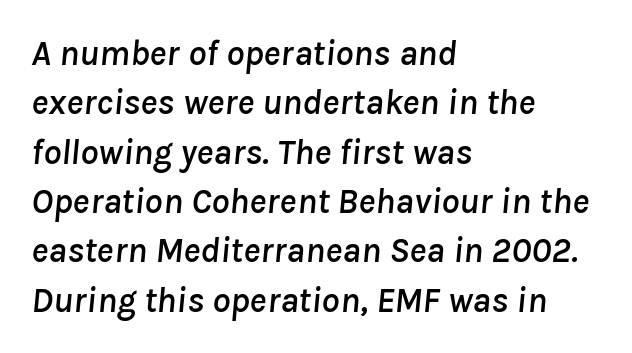
The image shows 36 px text type, italic (leaning right); set left-aligned, normal line spacing (1.37x), normal letter spacing, not underlined; low stroke contrast and a medium x-height.
